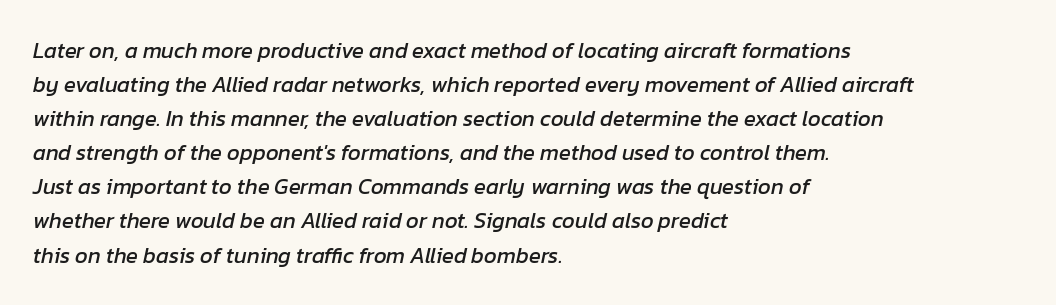
{"italic": "yes", "lean": "right", "slant_degrees": 12, "underline": "no", "align": "left", "line_spacing": "normal", "line_spacing_ratio": 1.55, "letter_spacing": "normal", "letter_spacing_em": 0.0, "glyph_px": 22}
